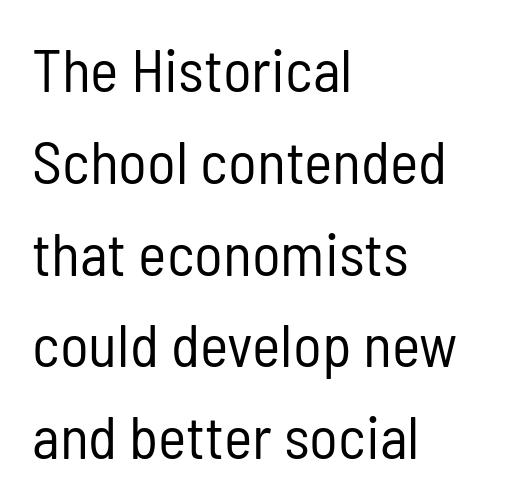
The space beneath each line is pristine and unruled. Visually the block forms a straight wall on the left and a jagged coastline on the right. The strokes carry an ordinary text weight at most. Here the designer chose a conventional face with non-uniform glyph widths. The passage shown has conventional tracking throughout. Look at the bottom of the vertical strokes: they stop flat, with no serifs.
